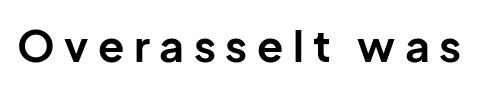
Q: Is the text bold? A: Yes.
Q: Is the text italic (slanted)? A: No, it is upright.
Q: Is the typeface a serif or a sans-serif typeface? A: Sans-serif.
Q: Is the text underlined? A: No.
Q: Is the spacing between letters normal or unusually wide? A: Unusually wide.
Q: Width (condensed, normal, or wide)? A: Normal.
Q: Stroke contrast? A: Low.
Q: x-height? A: Medium.
Q: Monospaced? A: No.
